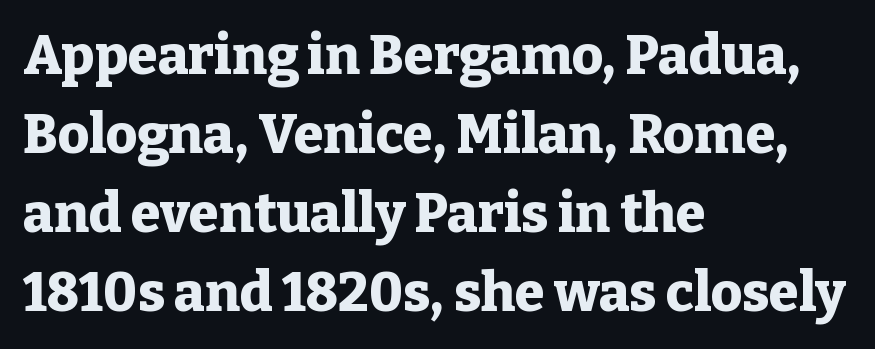
{"serif": "yes", "italic": "no", "bold": "yes", "weight": "heavy", "width": "normal", "stroke_contrast": "low", "x_height": "medium", "monospaced": "no", "underline": "no", "align": "left", "line_spacing": "normal", "line_spacing_ratio": 1.46, "letter_spacing": "normal", "letter_spacing_em": 0.0, "glyph_px": 54}
